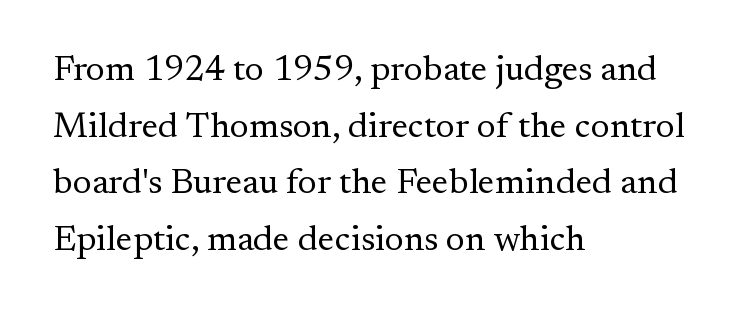
Short and long lines alike share a common starting point at left. Does the type have serifs? Yes, each stem ends in a small foot. The passage shown stacks its lines at a standard gap. The letters look calm and open, with moderate or lighter stems.
